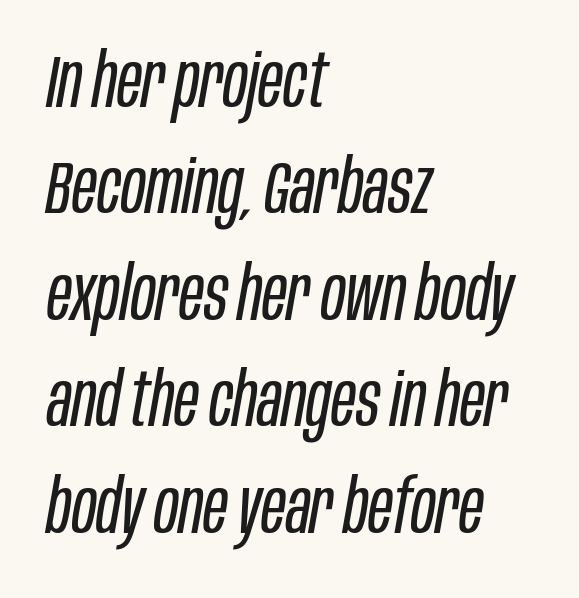
Q: Is the text bold? A: No.
Q: Is the text italic (slanted)? A: Yes, it leans right by about 10 degrees.
Q: Is the text underlined? A: No.
Q: How is the paragraph aligned? A: Left-aligned.
Q: Is the spacing between letters normal or unusually wide? A: Normal.
Q: Is the spacing between lines tight, normal or loose? A: Normal.
Q: Width (condensed, normal, or wide)? A: Condensed.
Q: Stroke contrast? A: Low.
Q: x-height? A: Large.
Q: Monospaced? A: No.
